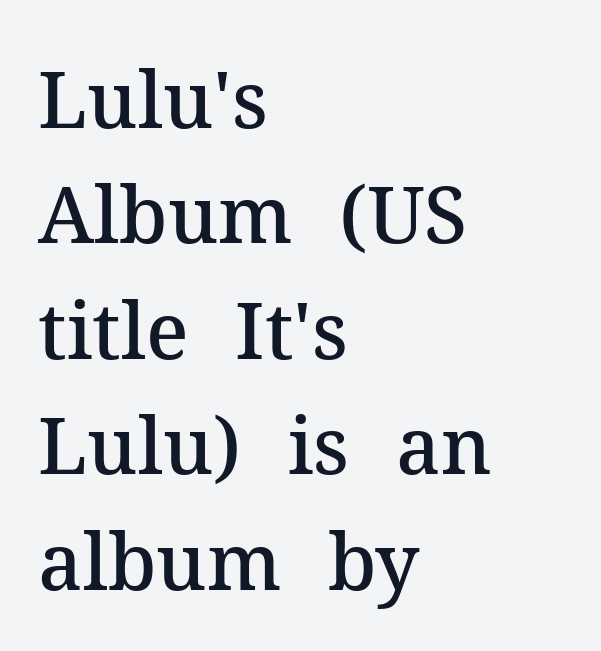
{"serif": "yes", "italic": "no", "bold": "semi", "weight": "semibold", "width": "normal", "stroke_contrast": "medium", "x_height": "medium", "monospaced": "no", "underline": "no", "align": "left", "line_spacing": "normal", "line_spacing_ratio": 1.48, "letter_spacing": "normal", "letter_spacing_em": 0.0, "glyph_px": 78}
